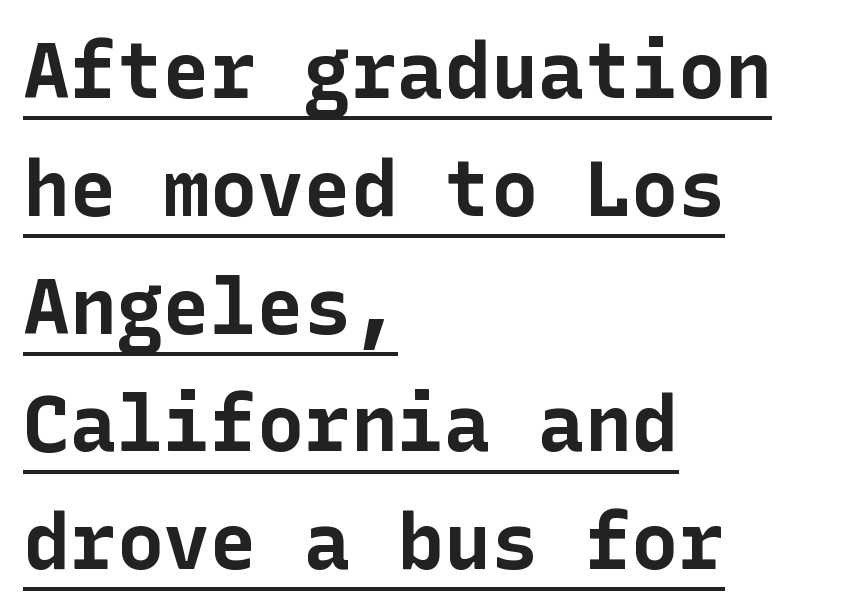
{"serif": "no", "italic": "no", "bold": "yes", "weight": "bold", "width": "normal", "stroke_contrast": "low", "x_height": "medium", "underline": "yes", "align": "left", "line_spacing": "normal", "line_spacing_ratio": 1.51, "letter_spacing": "normal", "letter_spacing_em": 0.0, "glyph_px": 78}
